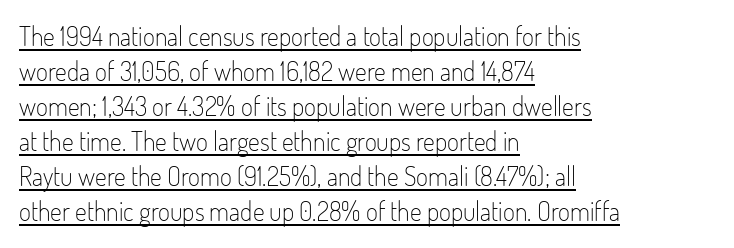
{"italic": "no", "bold": "no", "underline": "yes", "align": "left", "line_spacing": "normal", "line_spacing_ratio": 1.35, "letter_spacing": "normal", "letter_spacing_em": 0.0, "glyph_px": 26}
